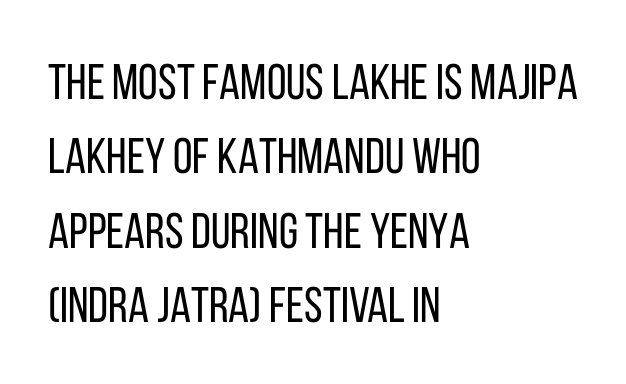
{"serif": "no", "italic": "no", "bold": "no", "weight": "regular", "width": "condensed", "stroke_contrast": "low", "x_height": "large", "monospaced": "no", "underline": "no", "align": "left", "line_spacing": "normal", "line_spacing_ratio": 1.49, "letter_spacing": "normal", "letter_spacing_em": 0.0, "glyph_px": 50}
